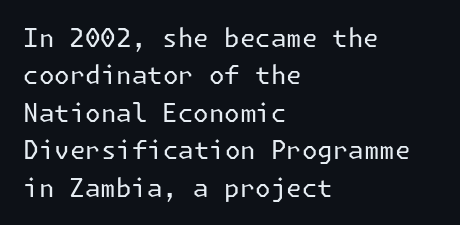
Q: Is the text bold? A: No.
Q: Is the text italic (slanted)? A: No, it is upright.
Q: Is the text underlined? A: No.
Q: How is the paragraph aligned? A: Left-aligned.
Q: Is the spacing between letters normal or unusually wide? A: Normal.
Q: Is the spacing between lines tight, normal or loose? A: Normal.
